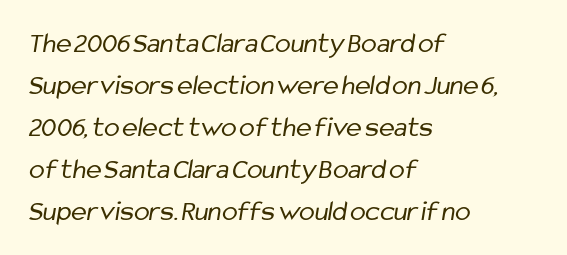
{"serif": "no", "bold": "no", "weight": "regular", "width": "condensed", "stroke_contrast": "low", "x_height": "medium", "monospaced": "no", "underline": "no", "align": "left", "line_spacing": "normal", "line_spacing_ratio": 1.45, "letter_spacing": "normal", "letter_spacing_em": 0.0, "glyph_px": 29}
